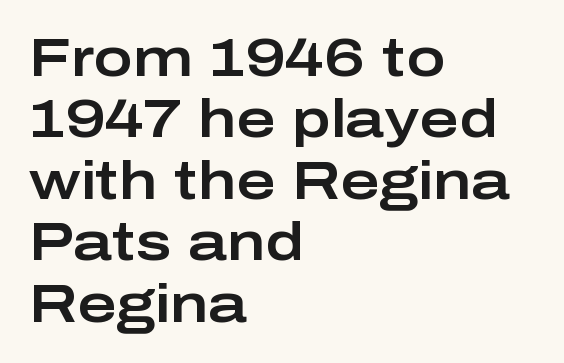
{"serif": "no", "italic": "no", "width": "wide", "stroke_contrast": "low", "x_height": "medium", "monospaced": "no", "underline": "no", "align": "left", "line_spacing_ratio": 1.16, "letter_spacing": "normal", "letter_spacing_em": 0.0, "glyph_px": 53}
